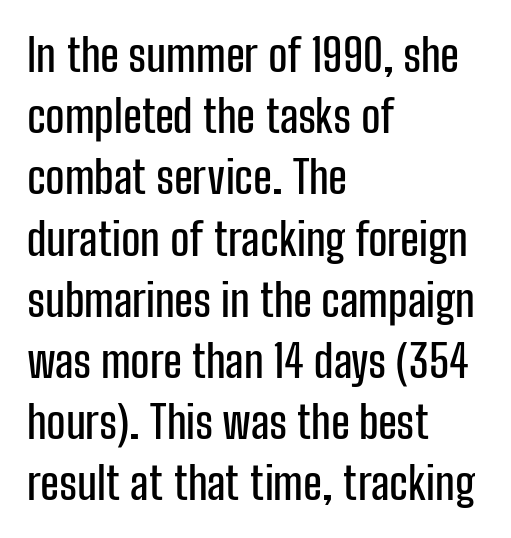
{"serif": "no", "italic": "no", "width": "condensed", "stroke_contrast": "low", "x_height": "medium", "monospaced": "no", "underline": "no", "align": "left", "line_spacing": "normal", "line_spacing_ratio": 1.36, "letter_spacing": "normal", "letter_spacing_em": 0.0, "glyph_px": 45}
